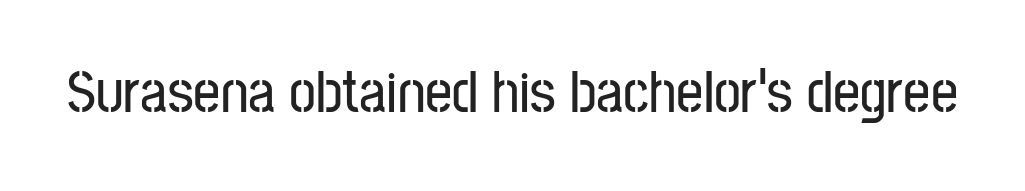
Q: Is the text italic (slanted)? A: No, it is upright.
Q: Is the typeface a serif or a sans-serif typeface? A: Sans-serif.
Q: Is the text underlined? A: No.
Q: Is the spacing between letters normal or unusually wide? A: Normal.
Q: Width (condensed, normal, or wide)? A: Condensed.
Q: Stroke contrast? A: Low.
Q: x-height? A: Medium.
Q: Monospaced? A: No.
